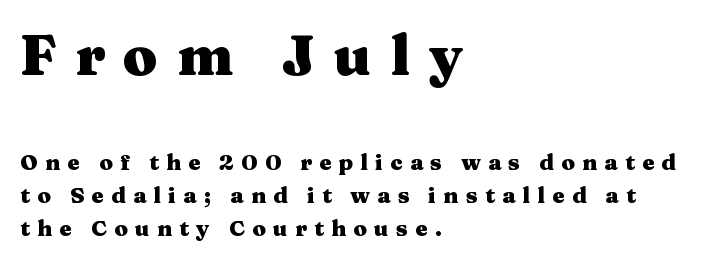
{"serif": "yes", "italic": "no", "bold": "yes", "weight": "heavy", "width": "wide", "stroke_contrast": "medium", "x_height": "medium", "monospaced": "no", "underline": "no", "align": "left", "line_spacing": "normal", "line_spacing_ratio": 1.49, "letter_spacing": "wide", "letter_spacing_em": 0.33, "larger_block": "first", "size_ratio": 2.55, "glyph_px": 56}
